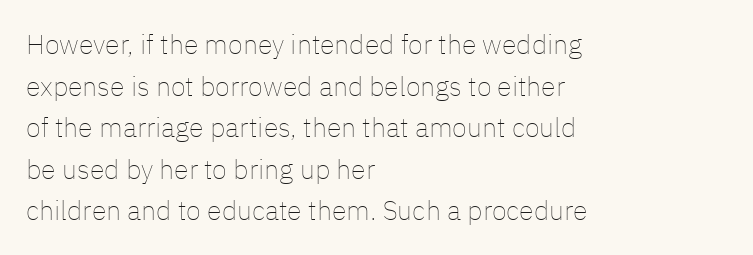
The image shows 27 px text type, upright; set left-aligned, normal line spacing (1.54x), normal letter spacing, not underlined.
